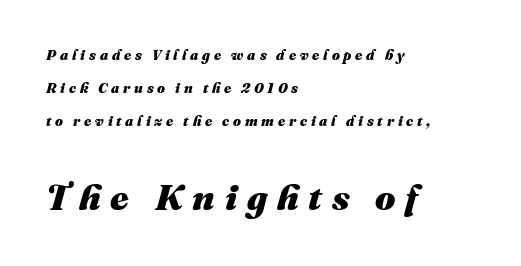
{"italic": "yes", "lean": "right", "slant_degrees": 16, "bold": "yes", "weight": "heavy", "width": "normal", "stroke_contrast": "medium", "x_height": "medium", "monospaced": "no", "underline": "no", "align": "left", "line_spacing": "loose", "line_spacing_ratio": 2.36, "letter_spacing": "wide", "letter_spacing_em": 0.27, "larger_block": "second", "size_ratio": 2.57, "glyph_px": 36}
